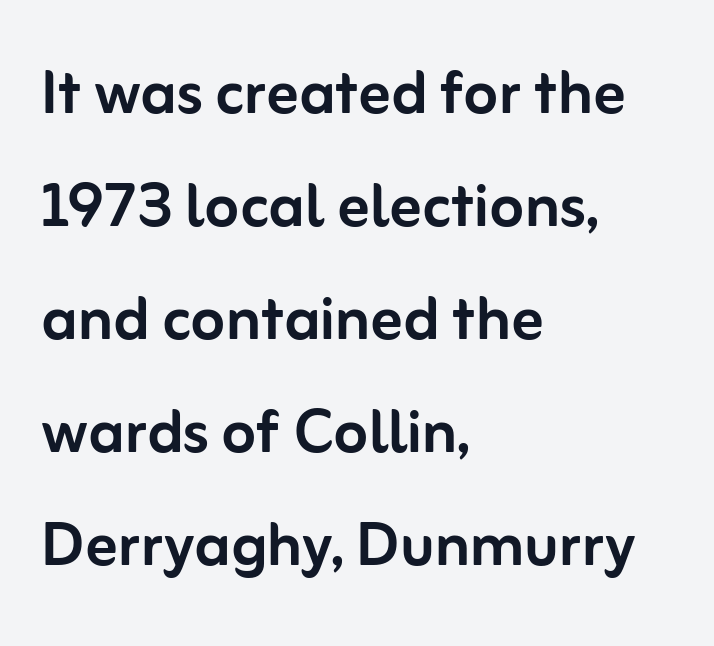
The image shows 79 px sans-serif type, upright; set left-aligned, normal line spacing (1.43x), normal letter spacing, not underlined; low stroke contrast and a medium x-height.
